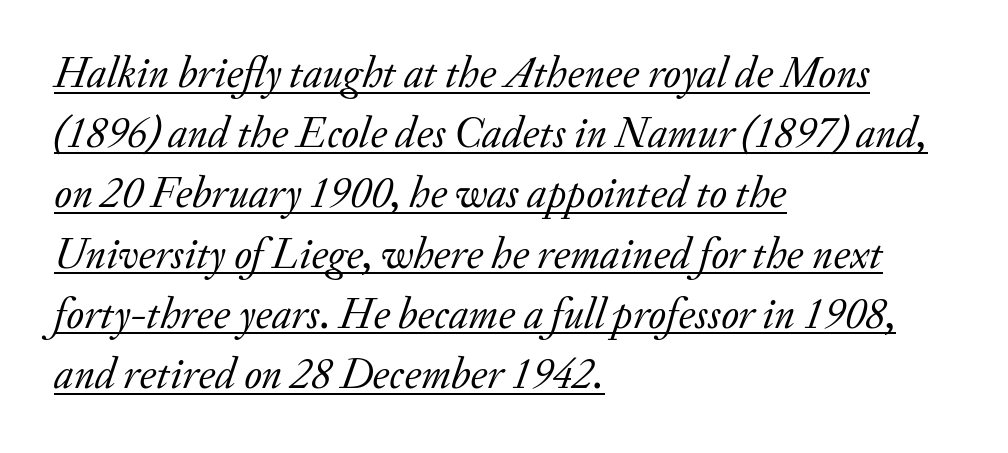
{"serif": "yes", "italic": "yes", "lean": "right", "slant_degrees": 20, "bold": "no", "weight": "regular", "width": "normal", "stroke_contrast": "low", "x_height": "small", "monospaced": "no", "underline": "yes", "align": "left", "line_spacing": "normal", "line_spacing_ratio": 1.4, "letter_spacing": "normal", "letter_spacing_em": 0.0, "glyph_px": 43}
